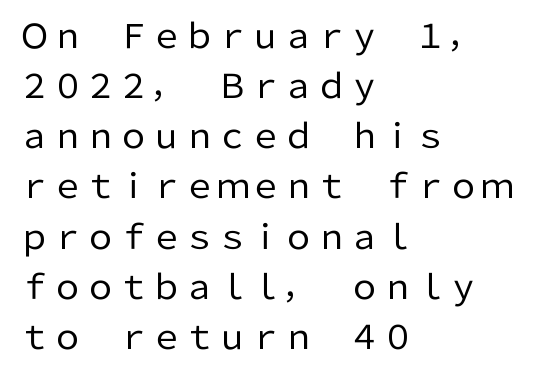
Letters have the restrained weight of plain body copy at most. Examine the stroke ends and you'll find no serifs. What's the leading like? Ordinary, nothing unusual. Spacing verdict: proportional, widths tailored to each character.
